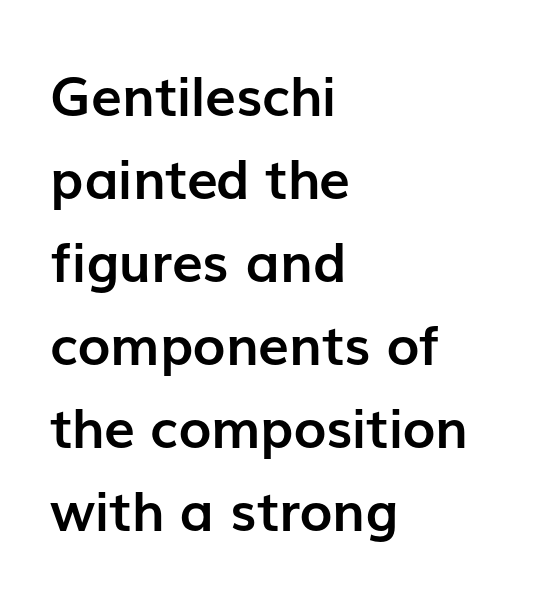
{"serif": "no", "italic": "no", "bold": "yes", "weight": "semibold", "width": "normal", "stroke_contrast": "low", "x_height": "medium", "monospaced": "no", "underline": "no", "align": "left", "line_spacing": "normal", "line_spacing_ratio": 1.51, "letter_spacing": "normal", "letter_spacing_em": 0.0, "glyph_px": 55}
